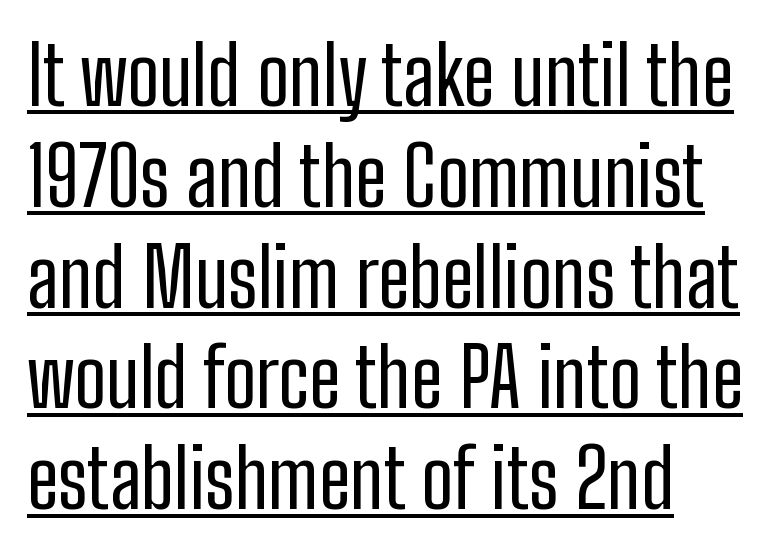
The image shows 80 px regular-weight, condensed sans-serif type, upright; set normal line spacing (1.26x), normal letter spacing, underlined; low stroke contrast and a medium x-height.
